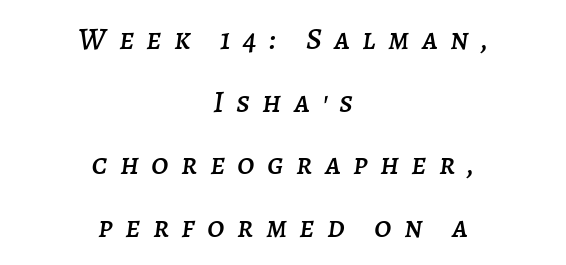
The rag falls on both sides of this text block equally. The face used here is proportionally spaced, like ordinary book or web type. Tracking value appears strongly positive — letters spread wide. Bare-footed words on every line. The line-height multiplier appears high, well above default. When letters slant like this, we call the style italic.
